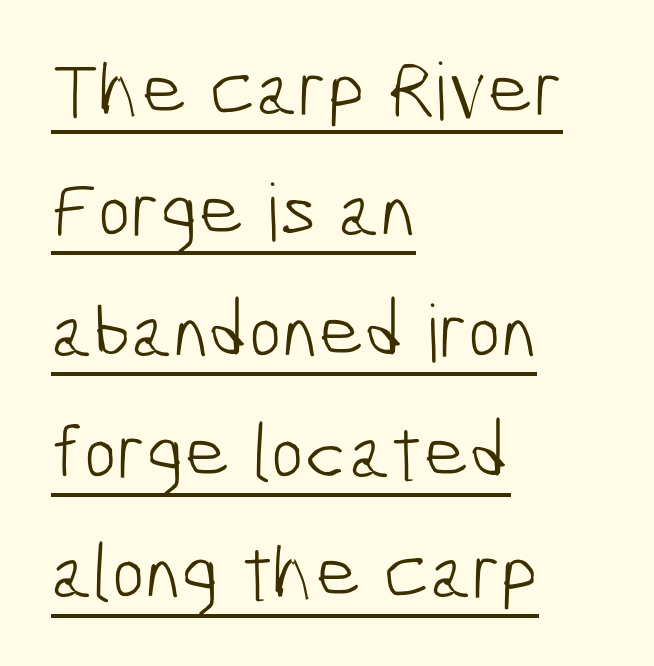
The image shows 79 px light, condensed sans-serif type; set left-aligned, normal line spacing (1.53x), normal letter spacing, underlined; low stroke contrast and a medium x-height.
